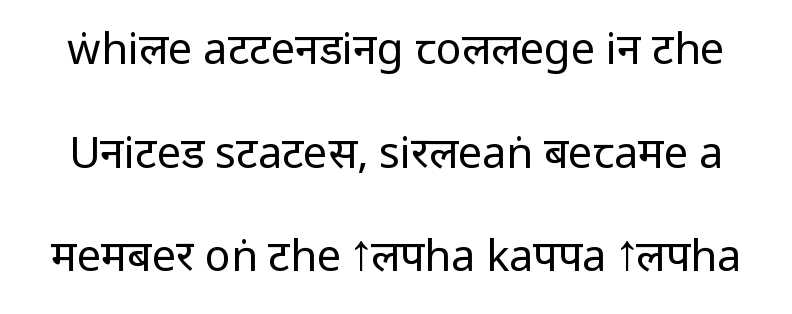
Q: Is the text bold? A: No.
Q: Is the text italic (slanted)? A: No, it is upright.
Q: Is the typeface a serif or a sans-serif typeface? A: Sans-serif.
Q: Is the text underlined? A: No.
Q: Is the spacing between letters normal or unusually wide? A: Normal.
Q: Is the spacing between lines tight, normal or loose? A: Loose.
Q: Width (condensed, normal, or wide)? A: Condensed.
Q: Stroke contrast? A: Low.
